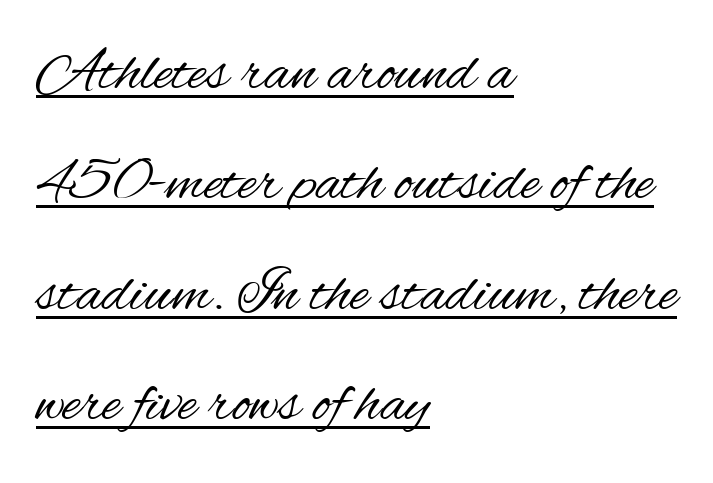
Q: Is the text bold? A: No.
Q: Is the text italic (slanted)? A: Yes.
Q: Is the typeface a serif or a sans-serif typeface? A: Sans-serif.
Q: Is the text underlined? A: Yes.
Q: How is the paragraph aligned? A: Left-aligned.
Q: Is the spacing between letters normal or unusually wide? A: Normal.
Q: Width (condensed, normal, or wide)? A: Condensed.
Q: Stroke contrast? A: Medium.
Q: x-height? A: Small.
Q: Monospaced? A: No.
